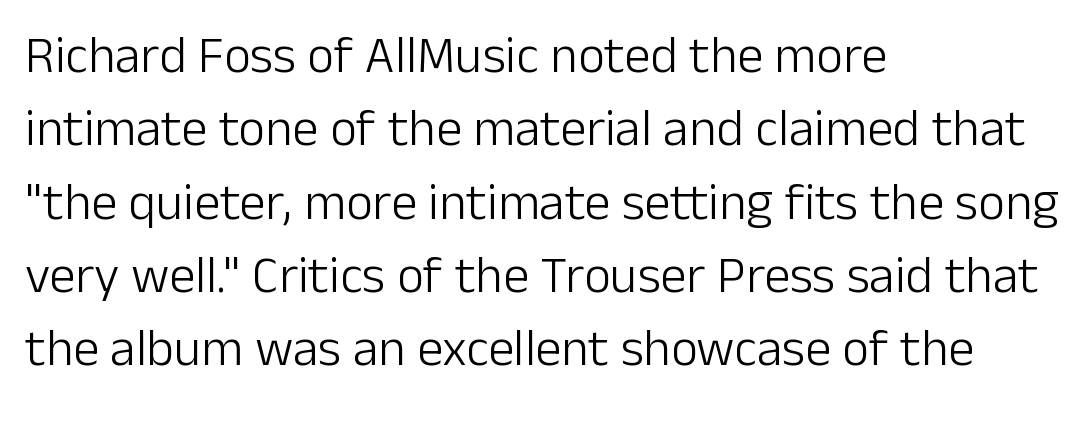
The font sits on the lighter half of the weight spectrum, regular included. Quick note: not italic, upright. Regarding serifs, this sample does without them. Each word holds together tightly as a unit, with standard inter-letter gaps. The foot of each line stays bare and open. The text block is weighted toward the left margin, trailing off unevenly rightward.
